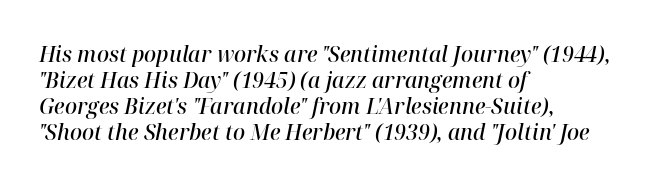
There is no visible air inserted between adjacent glyphs. Every character sits at an angle, as italics do. Just letters on the line, the space beneath them empty. The typesetter chose a ragged-right arrangement here. The characters look somewhat weighty, a semibold short of true bold.
